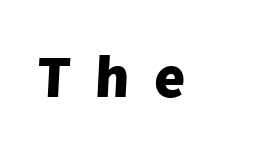
{"serif": "no", "bold": "yes", "weight": "heavy", "width": "normal", "stroke_contrast": "low", "x_height": "medium", "monospaced": "no", "underline": "no", "letter_spacing": "wide", "letter_spacing_em": 0.4, "glyph_px": 60}
